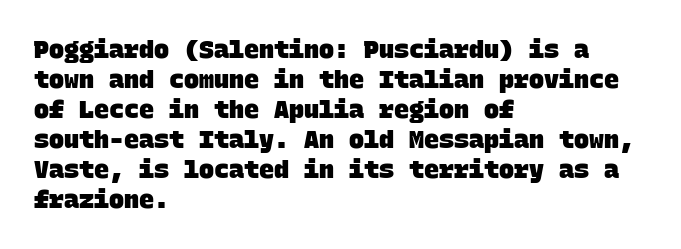
Q: Is the text bold? A: Yes.
Q: Is the text underlined? A: No.
Q: How is the paragraph aligned? A: Left-aligned.
Q: Is the spacing between letters normal or unusually wide? A: Normal.
